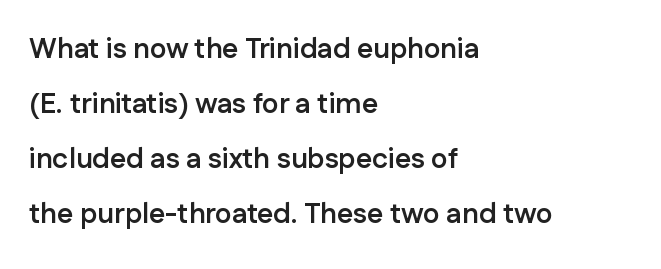
Q: Is the text bold? A: Yes.
Q: Is the text italic (slanted)? A: No, it is upright.
Q: Is the typeface a serif or a sans-serif typeface? A: Sans-serif.
Q: Is the text underlined? A: No.
Q: How is the paragraph aligned? A: Left-aligned.
Q: Is the spacing between letters normal or unusually wide? A: Normal.
Q: Is the spacing between lines tight, normal or loose? A: Loose.
Q: Width (condensed, normal, or wide)? A: Normal.
Q: Stroke contrast? A: Low.
Q: x-height? A: Medium.
Q: Monospaced? A: No.
